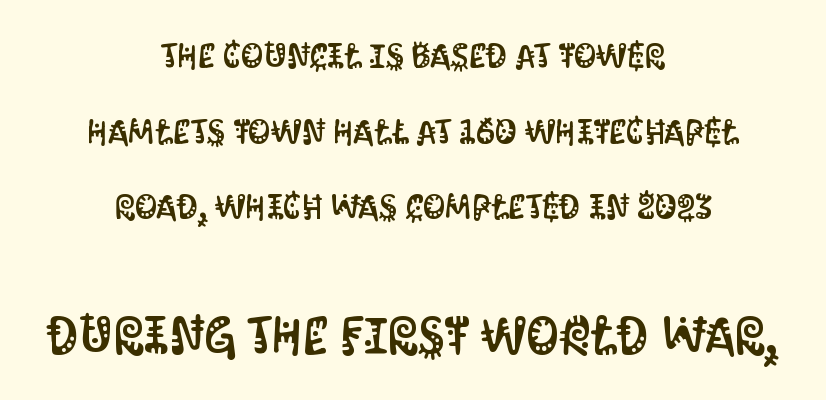
Q: Is the text italic (slanted)? A: No, it is upright.
Q: Is the typeface a serif or a sans-serif typeface? A: Sans-serif.
Q: Is the text underlined? A: No.
Q: How is the paragraph aligned? A: Centered.
Q: Is the spacing between letters normal or unusually wide? A: Normal.
Q: Is the spacing between lines tight, normal or loose? A: Loose.
Q: Which block of text is set in a larger size, the first (top) or the second (bottom)? A: The second (bottom) one.
Q: Width (condensed, normal, or wide)? A: Condensed.
Q: Stroke contrast? A: Medium.
Q: x-height? A: Large.
Q: Monospaced? A: No.
